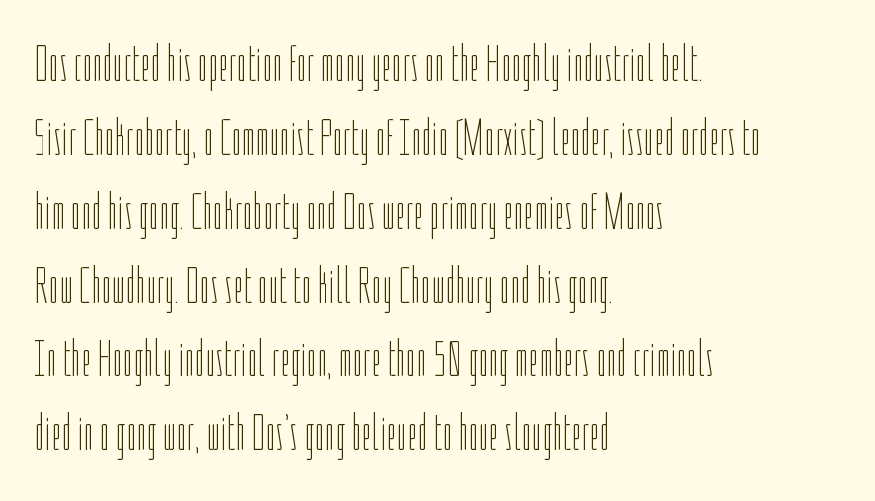
{"italic": "no", "bold": "no", "weight": "thin", "width": "condensed", "stroke_contrast": "low", "x_height": "medium", "monospaced": "no", "underline": "no", "align": "left", "line_spacing": "normal", "line_spacing_ratio": 1.42, "letter_spacing": "normal", "letter_spacing_em": 0.0, "glyph_px": 52}
